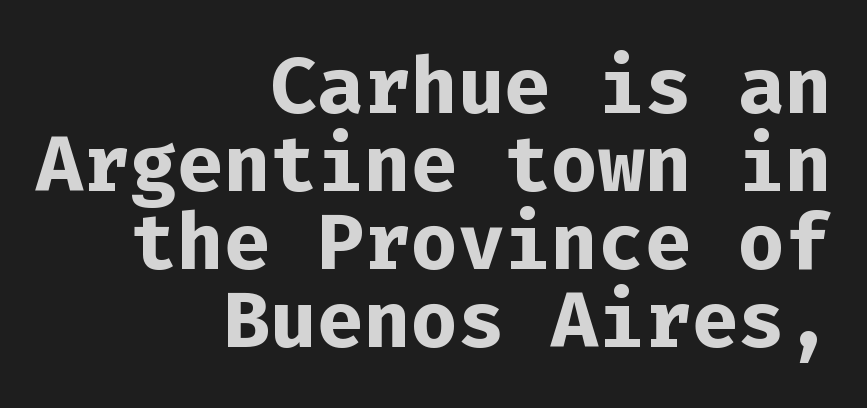
{"serif": "no", "italic": "no", "bold": "yes", "weight": "bold", "width": "normal", "stroke_contrast": "low", "x_height": "medium", "monospaced": "yes", "underline": "no", "align": "right", "line_spacing": "tight", "line_spacing_ratio": 1.0, "letter_spacing": "normal", "letter_spacing_em": 0.0, "glyph_px": 78}
